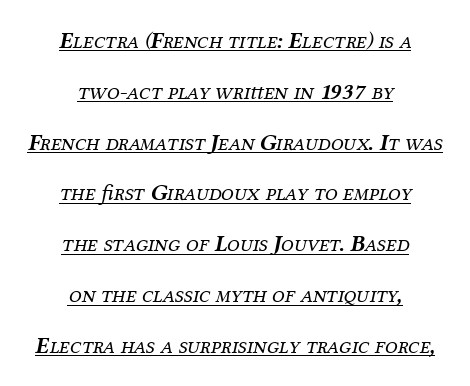
The image shows 23 px text type, italic (leaning right); set centered, loose line spacing (2.21x), normal letter spacing, underlined.
